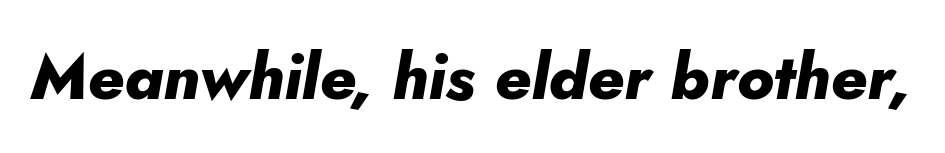
{"italic": "yes", "lean": "right", "slant_degrees": 5, "bold": "yes", "weight": "heavy", "width": "normal", "stroke_contrast": "low", "x_height": "small", "monospaced": "no", "underline": "no", "letter_spacing": "normal", "letter_spacing_em": 0.0, "glyph_px": 64}
